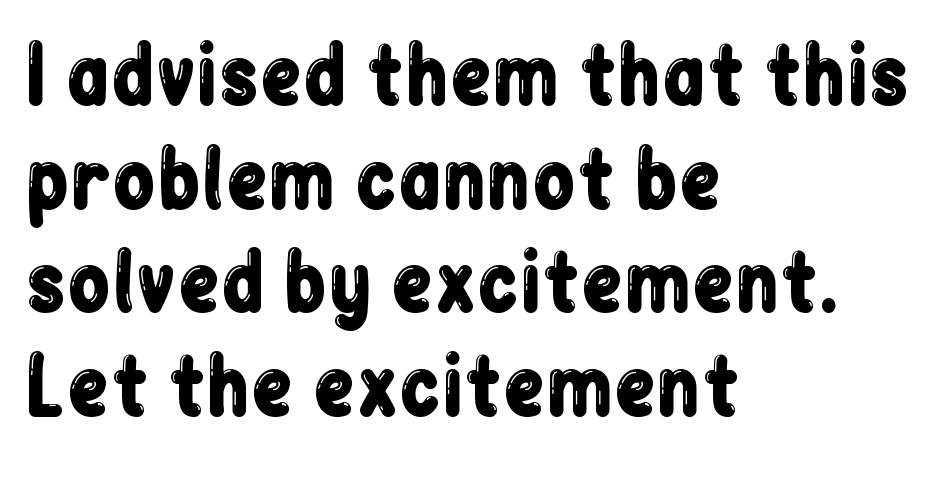
The image shows 78 px condensed sans-serif type, upright; set left-aligned, normal line spacing (1.33x), normal letter spacing, not underlined; low stroke contrast and a medium x-height.
